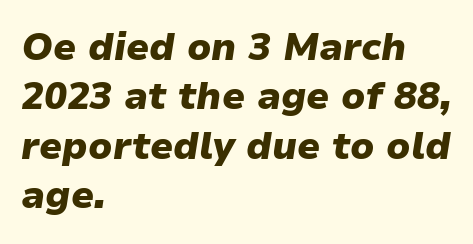
The image shows 38 px heavy type, italic (leaning right); set left-aligned, normal line spacing (1.3x), normal letter spacing, not underlined; low stroke contrast and a medium x-height.
